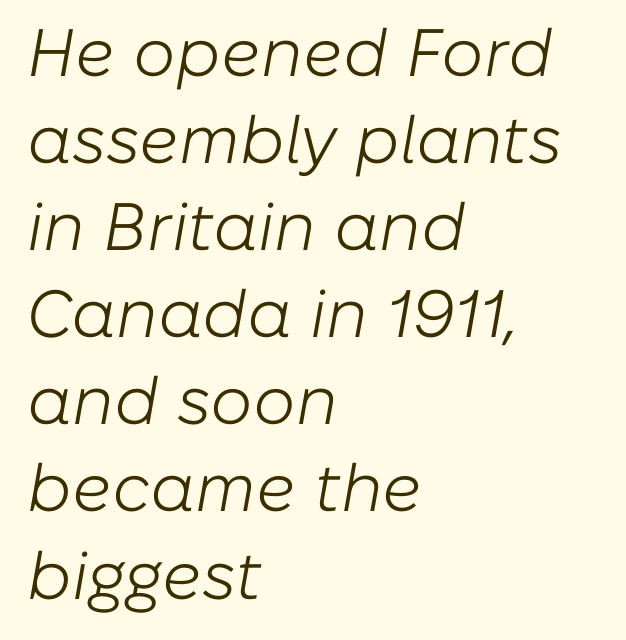
These lines keep a tight, regular rhythm from letter to letter. Is the type heavy? It reads as light-to-regular instead. Rendered with sloped, italic letterforms. The line-height multiplier appears to be the usual default.
